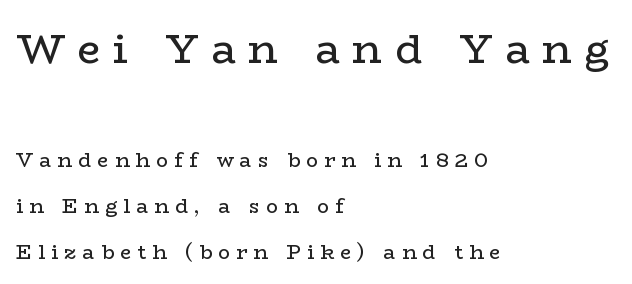
The image shows 41 px regular-weight, wide serif type, upright; set left-aligned, loose line spacing (2.31x), unusually wide letter spacing (+0.31 em), not underlined; the first (top) block is 2.05x larger; low stroke contrast and a medium x-height.
